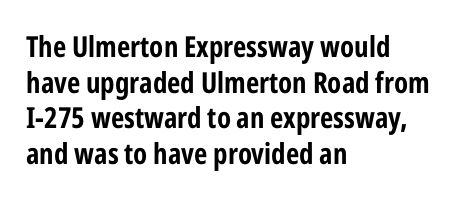
The image shows 29 px bold, condensed sans-serif type, upright; set left-aligned, line spacing 1.23x, normal letter spacing, not underlined; low stroke contrast and a medium x-height.
